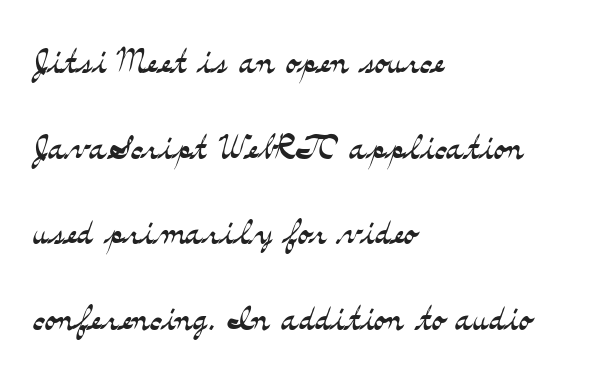
The lines in this sample share a left origin and differ only in where they stop. Spacing verdict: proportional, widths tailored to each character. No chunkiness to these letters — they're not bold. Type style note: has serifs. This rendering features lettering with no underline.
